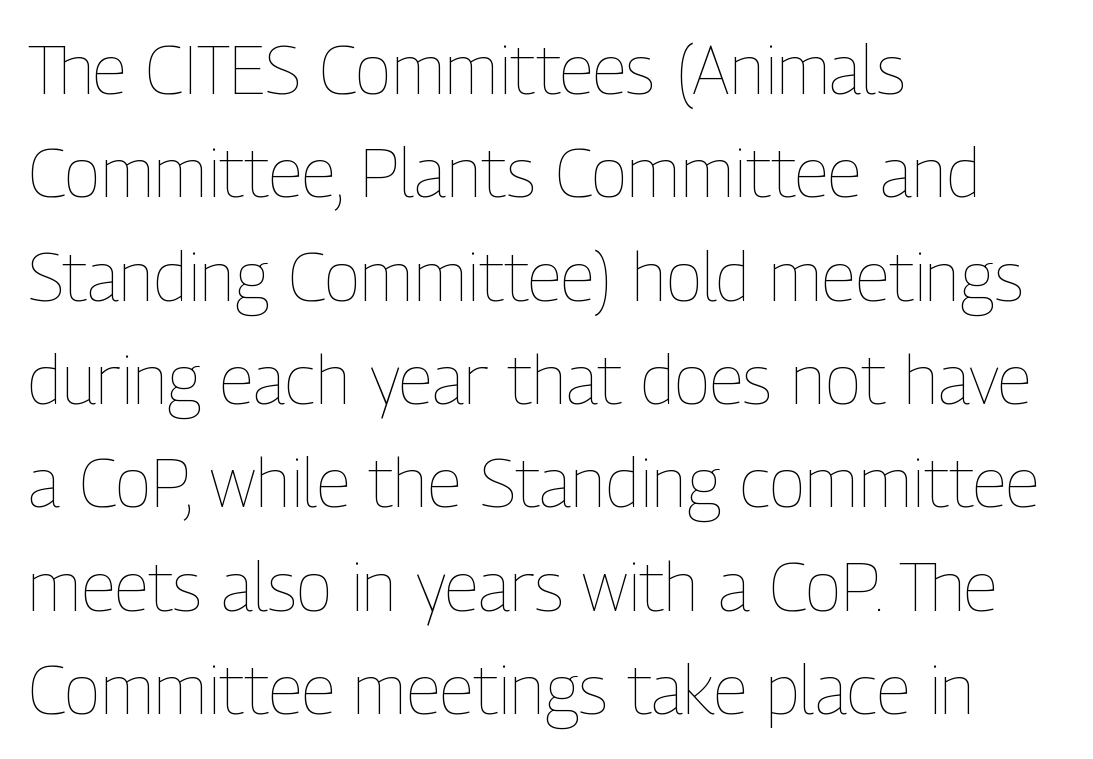
These glyphs show unthickened strokes, regular width or finer. Characters follow at the spacing the type designer built in. In terms of leading, this rendering sits right in the middle. The rag falls on the right side of this text block.
